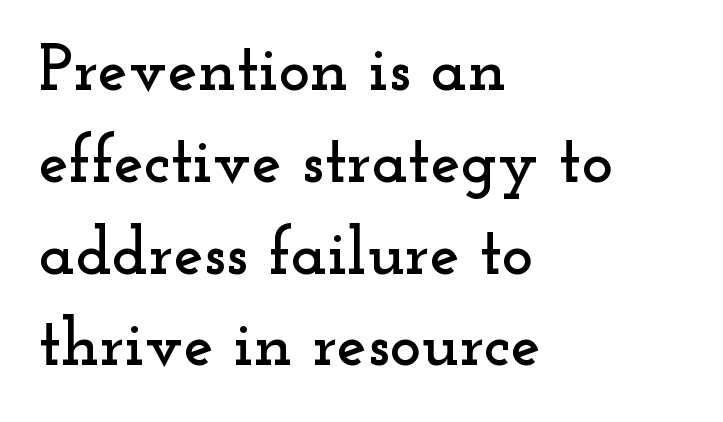
Interline gaps are of average width in this sample. The passage is arranged the way most books set body copy — flush left. Is this a sans? No — the strokes have serifs. Between one letter and the next there's only the usual sliver of space. The rendering uses natural spacing where letterforms have individual widths.
